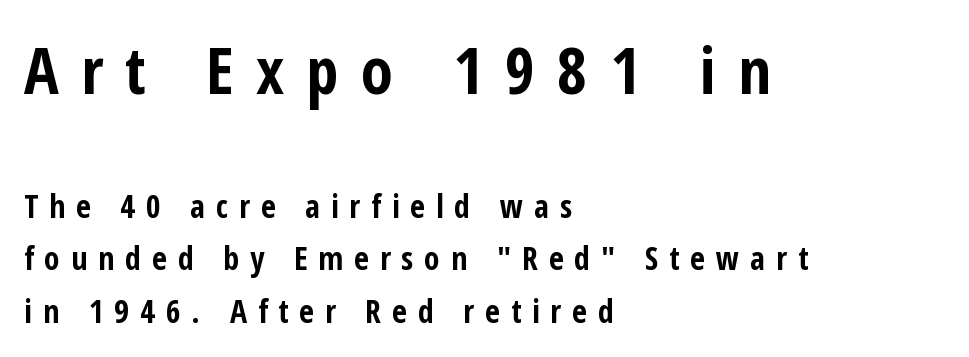
The string is rendered with underlining switched off. Compared with typical body copy, the letter spacing here is much looser. Size contrast runs from large at the top to small at the bottom. Rendered with straight, roman letterforms. Note the varied advance widths — an 'i' is clearly narrower than an 'm'.
